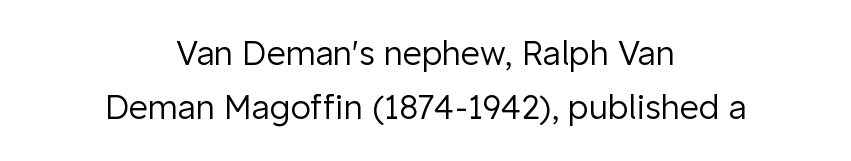
The image shows 33 px regular-weight sans-serif type, upright; set centered, normal line spacing (1.64x), normal letter spacing, not underlined; low stroke contrast and a medium x-height.
